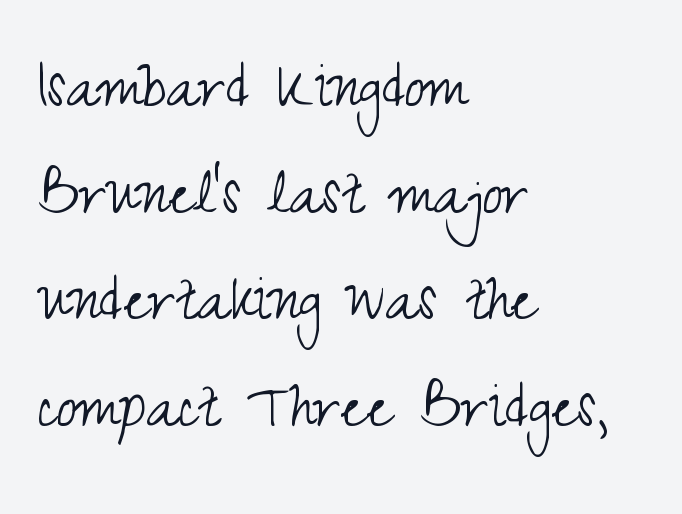
Q: Is the text bold? A: No.
Q: Is the text italic (slanted)? A: No, it is upright.
Q: Is the typeface a serif or a sans-serif typeface? A: Sans-serif.
Q: Is the text underlined? A: No.
Q: How is the paragraph aligned? A: Left-aligned.
Q: Is the spacing between letters normal or unusually wide? A: Normal.
Q: Is the spacing between lines tight, normal or loose? A: Normal.
Q: Width (condensed, normal, or wide)? A: Condensed.
Q: Stroke contrast? A: Medium.
Q: x-height? A: Small.
Q: Monospaced? A: No.
